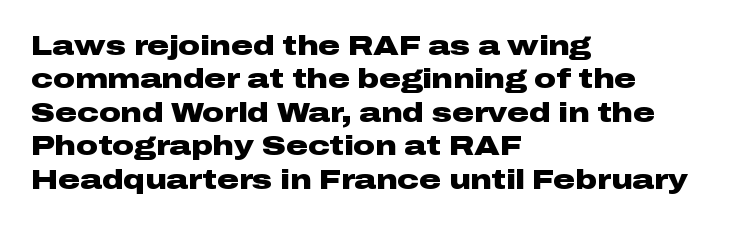
There is no visible air inserted between adjacent glyphs. Compared with a centered layout, this one pins lines to the left instead. The strokes are fattened all the way to bold. A typesetter would mark this as roman, not italic. The words here are not underlined.
